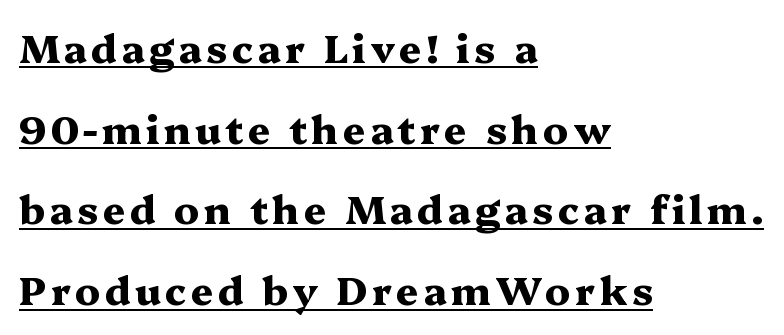
Q: Is the text bold? A: Yes.
Q: Is the text italic (slanted)? A: No, it is upright.
Q: Is the typeface a serif or a sans-serif typeface? A: Serif.
Q: Is the text underlined? A: Yes.
Q: How is the paragraph aligned? A: Left-aligned.
Q: Is the spacing between lines tight, normal or loose? A: Loose.
Q: Width (condensed, normal, or wide)? A: Wide.
Q: Stroke contrast? A: Medium.
Q: x-height? A: Medium.
Q: Monospaced? A: No.
